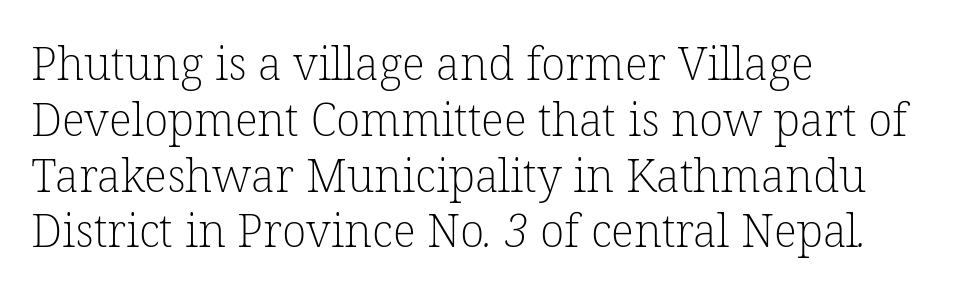
The space beneath each line is pristine and unruled. Character widths vary here, with narrow letters taking less room than wide ones. The glyphs in this specimen are seriffed. Bold? No — there's no thickening of the strokes. All the whitespace from short lines collects on the right. Honestly, the letter spacing is just normal — you wouldn't notice it.
